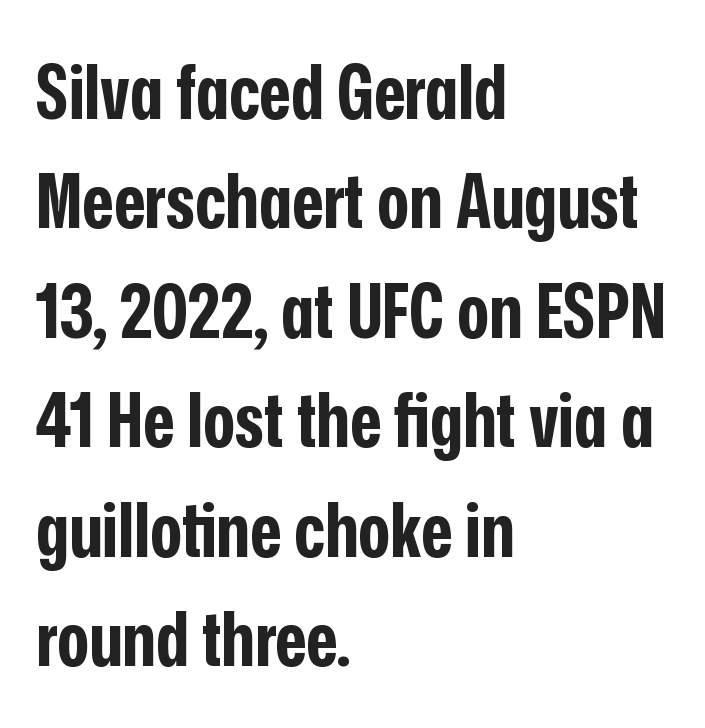
The image shows 76 px bold, condensed sans-serif type, upright; set left-aligned, normal line spacing (1.44x), normal letter spacing, not underlined; low stroke contrast and a medium x-height.
